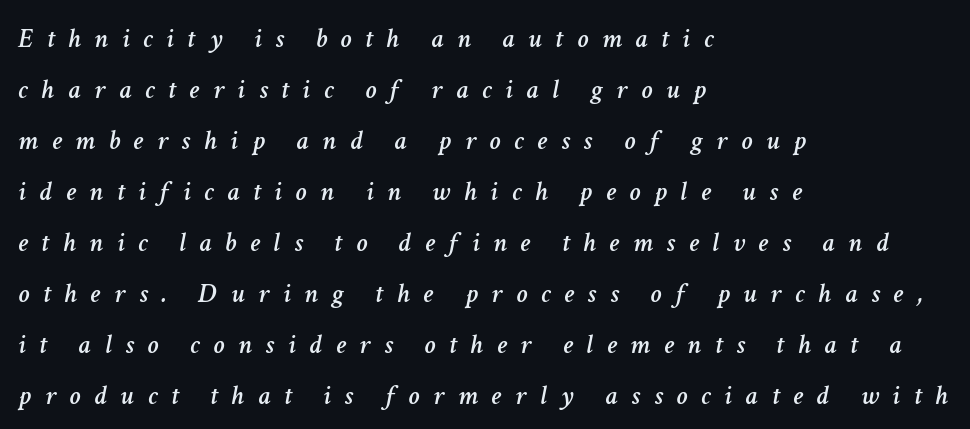
The image shows 28 px text type, italic (leaning right); set left-aligned, line spacing 1.82x, unusually wide letter spacing (+0.49 em), not underlined; low stroke contrast and a medium x-height.
